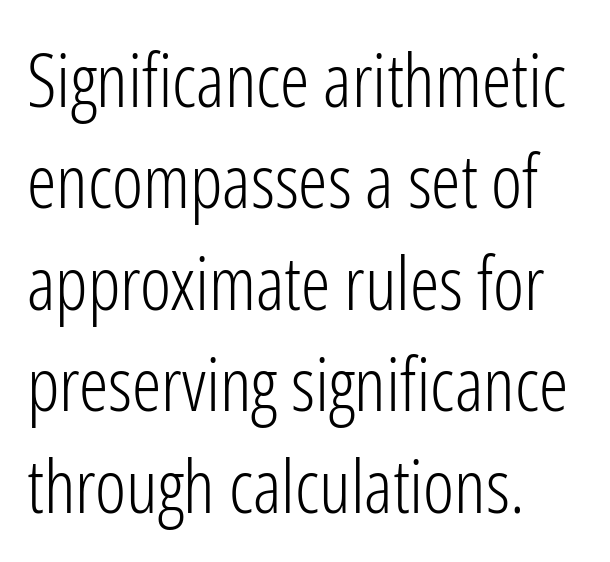
Q: Is the text bold? A: No.
Q: Is the text italic (slanted)? A: No, it is upright.
Q: Is the typeface a serif or a sans-serif typeface? A: Sans-serif.
Q: Is the text underlined? A: No.
Q: How is the paragraph aligned? A: Left-aligned.
Q: Is the spacing between letters normal or unusually wide? A: Normal.
Q: Is the spacing between lines tight, normal or loose? A: Normal.
Q: Width (condensed, normal, or wide)? A: Condensed.
Q: Stroke contrast? A: Low.
Q: x-height? A: Medium.
Q: Monospaced? A: No.
